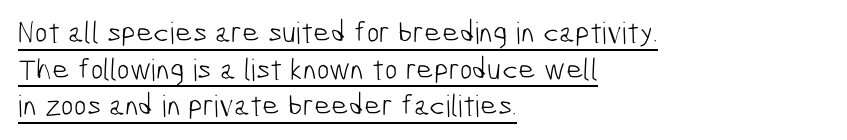
Observe the ordinary spacing: letters are neighbours, not strangers. The cut favours lightness, reaching ordinary text weight at its darkest. Notice how a bar underscores the lettering throughout. Each line starts at the same left margin while the right side varies.
